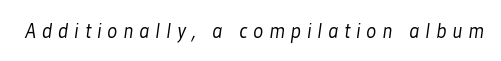
Q: Is the text bold? A: No.
Q: Is the text underlined? A: No.
Q: Is the spacing between letters normal or unusually wide? A: Unusually wide.
